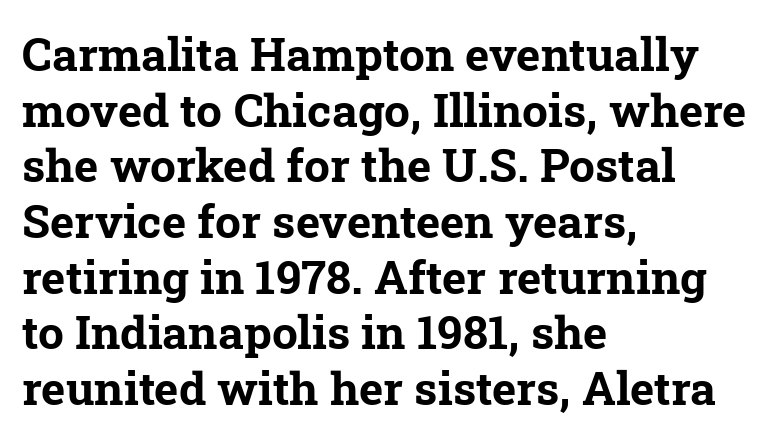
Q: Is the text bold? A: Yes.
Q: Is the typeface a serif or a sans-serif typeface? A: Serif.
Q: Is the text underlined? A: No.
Q: How is the paragraph aligned? A: Left-aligned.
Q: Is the spacing between letters normal or unusually wide? A: Normal.
Q: Width (condensed, normal, or wide)? A: Normal.
Q: Stroke contrast? A: Low.
Q: x-height? A: Medium.
Q: Monospaced? A: No.
